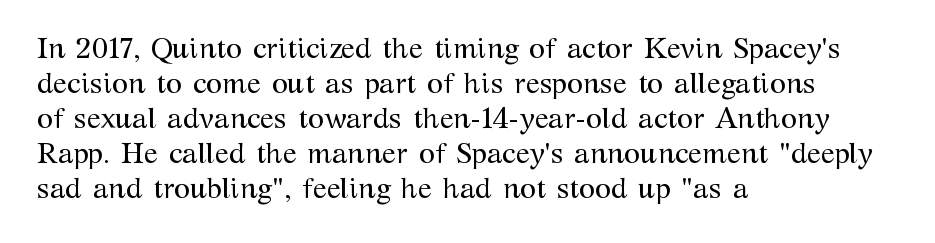
Q: Is the text bold? A: No.
Q: Is the text italic (slanted)? A: No, it is upright.
Q: Is the typeface a serif or a sans-serif typeface? A: Serif.
Q: Is the text underlined? A: No.
Q: How is the paragraph aligned? A: Left-aligned.
Q: Is the spacing between letters normal or unusually wide? A: Normal.
Q: Width (condensed, normal, or wide)? A: Normal.
Q: Stroke contrast? A: Medium.
Q: x-height? A: Medium.
Q: Monospaced? A: No.
